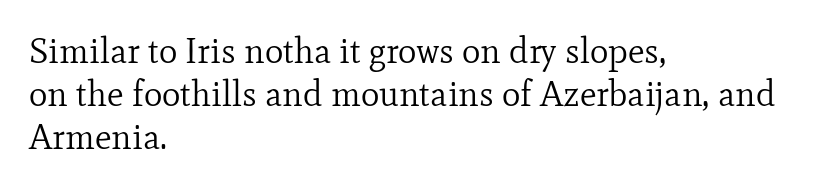
Q: Is the text bold? A: No.
Q: Is the text italic (slanted)? A: No, it is upright.
Q: Is the typeface a serif or a sans-serif typeface? A: Serif.
Q: Is the text underlined? A: No.
Q: How is the paragraph aligned? A: Left-aligned.
Q: Is the spacing between letters normal or unusually wide? A: Normal.
Q: Width (condensed, normal, or wide)? A: Normal.
Q: Stroke contrast? A: Low.
Q: x-height? A: Small.
Q: Monospaced? A: No.
